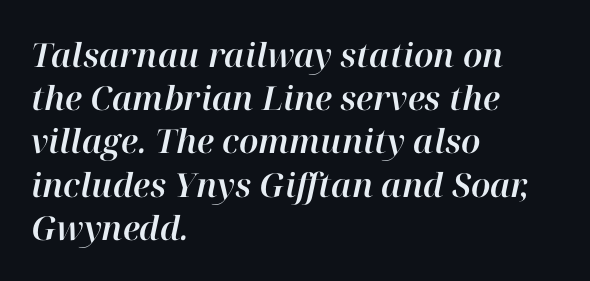
{"italic": "yes", "lean": "right", "slant_degrees": 12, "width": "normal", "stroke_contrast": "high", "x_height": "medium", "monospaced": "no", "underline": "no", "align": "left", "line_spacing": "normal", "line_spacing_ratio": 1.31, "letter_spacing": "normal", "letter_spacing_em": 0.0, "glyph_px": 33}
